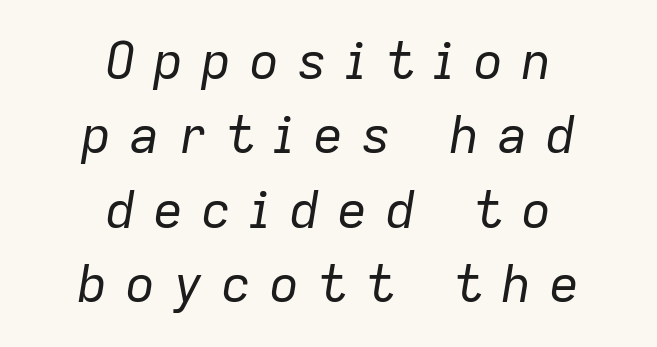
The image shows 51 px regular-weight type, italic (leaning right); set centered, normal line spacing (1.46x), unusually wide letter spacing (+0.34 em), not underlined; low stroke contrast and a medium x-height.
